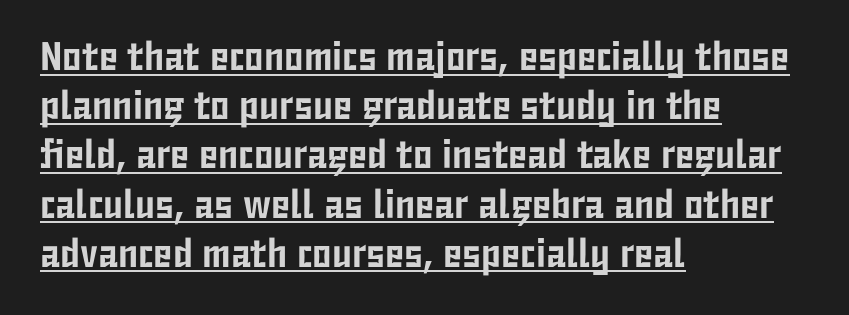
The image shows 40 px condensed sans-serif type, upright; set left-aligned, line spacing 1.23x, normal letter spacing, underlined; low stroke contrast and a medium x-height.
